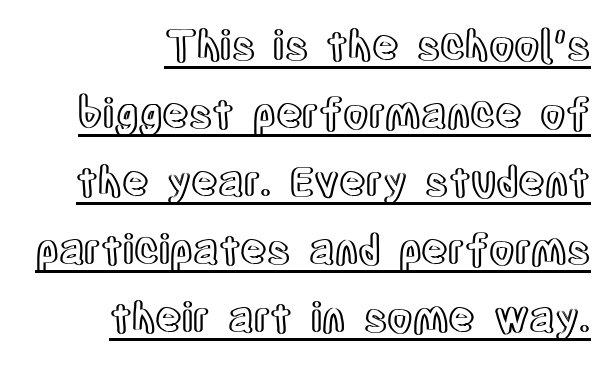
{"italic": "no", "width": "condensed", "x_height": "large", "monospaced": "no", "underline": "yes", "line_spacing": "normal", "line_spacing_ratio": 1.66, "letter_spacing": "normal", "letter_spacing_em": 0.0, "glyph_px": 41}
